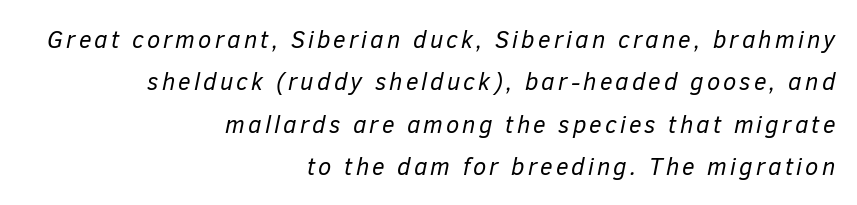
{"italic": "yes", "lean": "right", "slant_degrees": 12, "bold": "no", "underline": "no", "align": "right", "line_spacing_ratio": 1.77, "glyph_px": 24}
